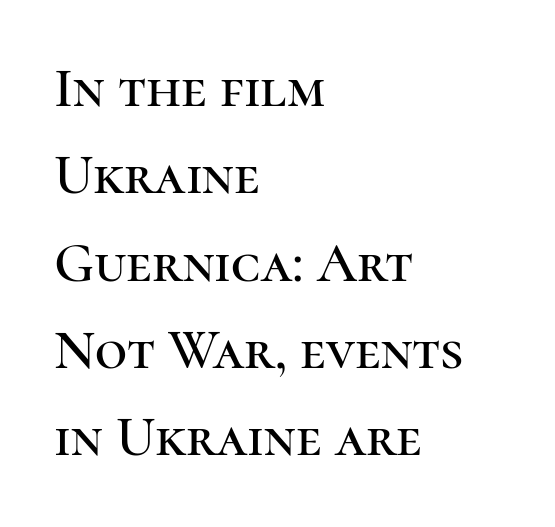
Q: Is the text italic (slanted)? A: No, it is upright.
Q: Is the typeface a serif or a sans-serif typeface? A: Serif.
Q: Is the text underlined? A: No.
Q: How is the paragraph aligned? A: Left-aligned.
Q: Is the spacing between letters normal or unusually wide? A: Normal.
Q: Is the spacing between lines tight, normal or loose? A: Normal.
Q: Width (condensed, normal, or wide)? A: Normal.
Q: Stroke contrast? A: High.
Q: x-height? A: Medium.
Q: Monospaced? A: No.
